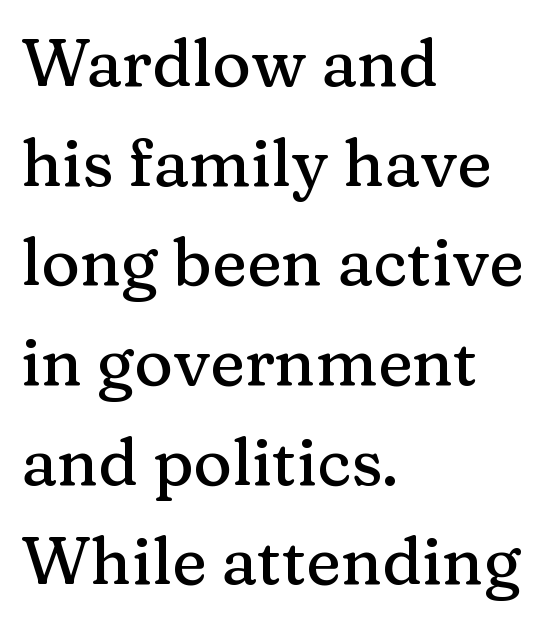
Q: Is the text italic (slanted)? A: No, it is upright.
Q: Is the typeface a serif or a sans-serif typeface? A: Serif.
Q: Is the text underlined? A: No.
Q: How is the paragraph aligned? A: Left-aligned.
Q: Is the spacing between letters normal or unusually wide? A: Normal.
Q: Is the spacing between lines tight, normal or loose? A: Normal.
Q: Width (condensed, normal, or wide)? A: Normal.
Q: Stroke contrast? A: Medium.
Q: x-height? A: Medium.
Q: Monospaced? A: No.
